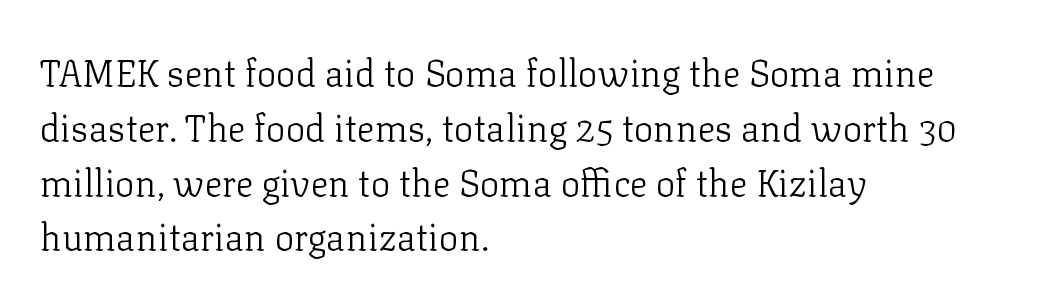
{"serif": "yes", "italic": "no", "bold": "no", "weight": "light", "width": "normal", "stroke_contrast": "low", "x_height": "medium", "monospaced": "no", "underline": "no", "align": "left", "line_spacing": "normal", "line_spacing_ratio": 1.48, "letter_spacing": "normal", "letter_spacing_em": 0.0, "glyph_px": 37}
